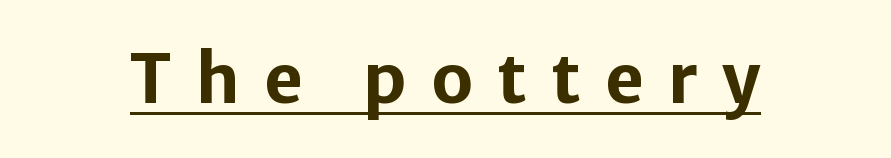
The tracking jumps out immediately: characters are airy and widely separated. The lettering holds an erect, upright posture throughout. The rendering shows plain stroke endings on the letterforms — a sans-serif design. I'd describe the lettering as bold — thick and assertive. The letters advance in unequal steps, a hallmark of proportional type. The face used here appears with an underline applied.
